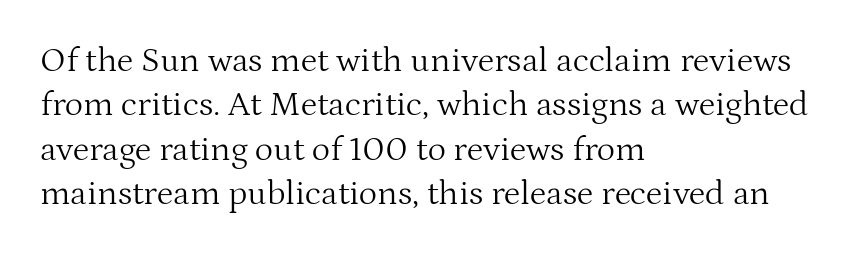
The image shows 35 px light serif type, upright; set left-aligned, normal line spacing (1.27x), normal letter spacing, not underlined; medium stroke contrast and a medium x-height.
